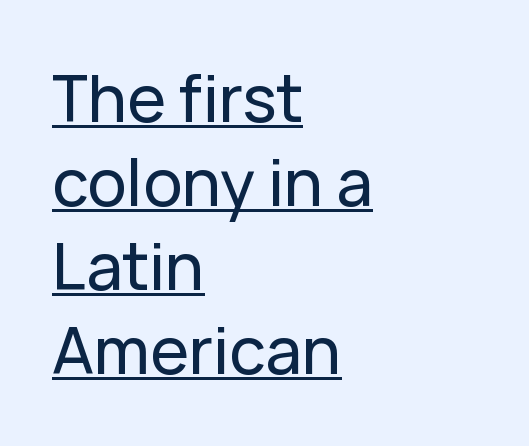
Q: Is the text italic (slanted)? A: No, it is upright.
Q: Is the typeface a serif or a sans-serif typeface? A: Sans-serif.
Q: Is the text underlined? A: Yes.
Q: How is the paragraph aligned? A: Left-aligned.
Q: Is the spacing between letters normal or unusually wide? A: Normal.
Q: Is the spacing between lines tight, normal or loose? A: Normal.
Q: Width (condensed, normal, or wide)? A: Normal.
Q: Stroke contrast? A: Low.
Q: x-height? A: Medium.
Q: Monospaced? A: No.
